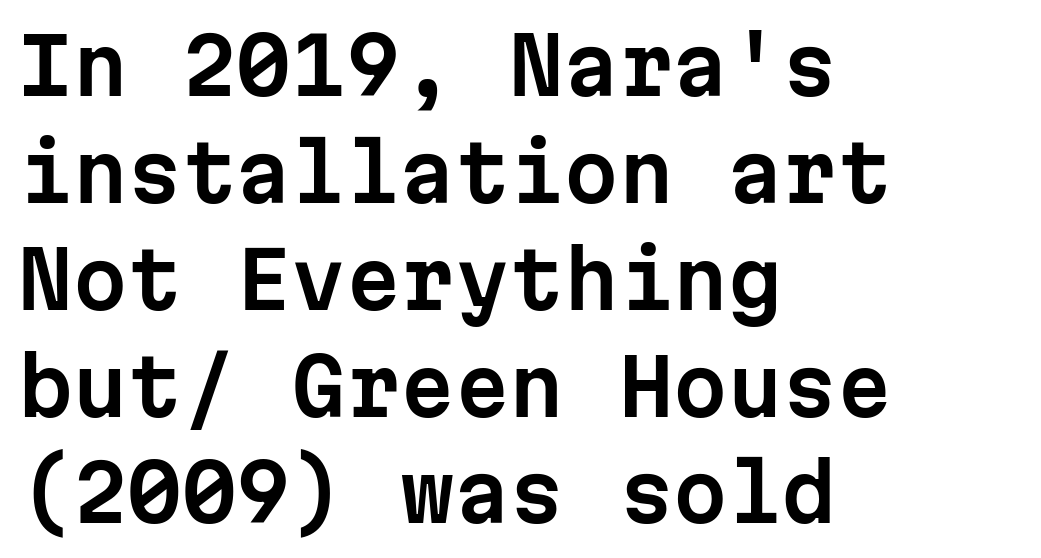
{"serif": "no", "italic": "no", "width": "normal", "stroke_contrast": "low", "x_height": "medium", "monospaced": "yes", "underline": "no", "align": "left", "line_spacing": "normal", "line_spacing_ratio": 1.37, "letter_spacing": "normal", "letter_spacing_em": 0.0, "glyph_px": 78}
